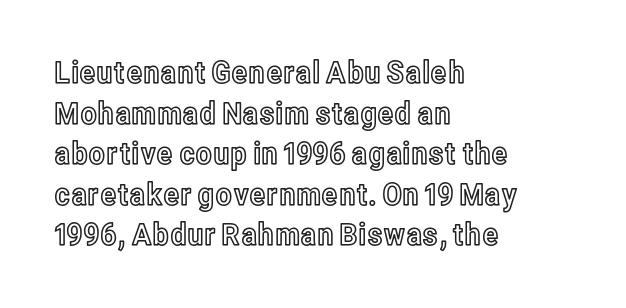
Proportional: the letters do not fall into vertical columns. One glance says typical: line gaps are just what's usual. Descenders hang freely into open space. A classic flush-left, rag-right setting is used for this passage. You could call the tracking neutral — neither tight nor loose. You can tell it's not italic because the verticals are truly vertical.
